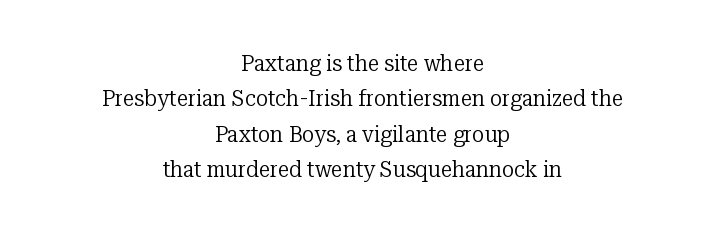
The image shows 23 px text type, upright; set centered, normal line spacing (1.54x), normal letter spacing, not underlined.
